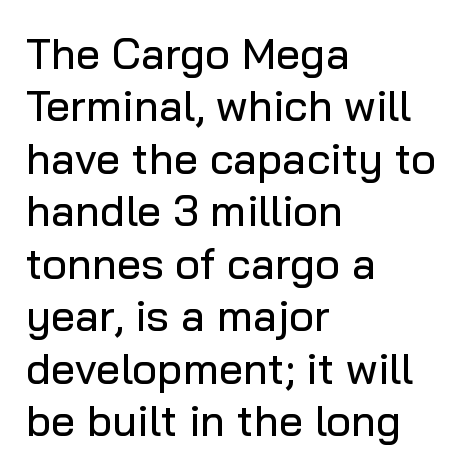
The letters advance in unequal steps, a hallmark of proportional type. Ascenders rise straight up at ninety degrees. Font category for this specimen: sans-serif. The lines in this sample share a left origin and differ only in where they stop. Underlining? Definitely not there. What stands out about the letter spacing? Nothing — it is the standard amount.
